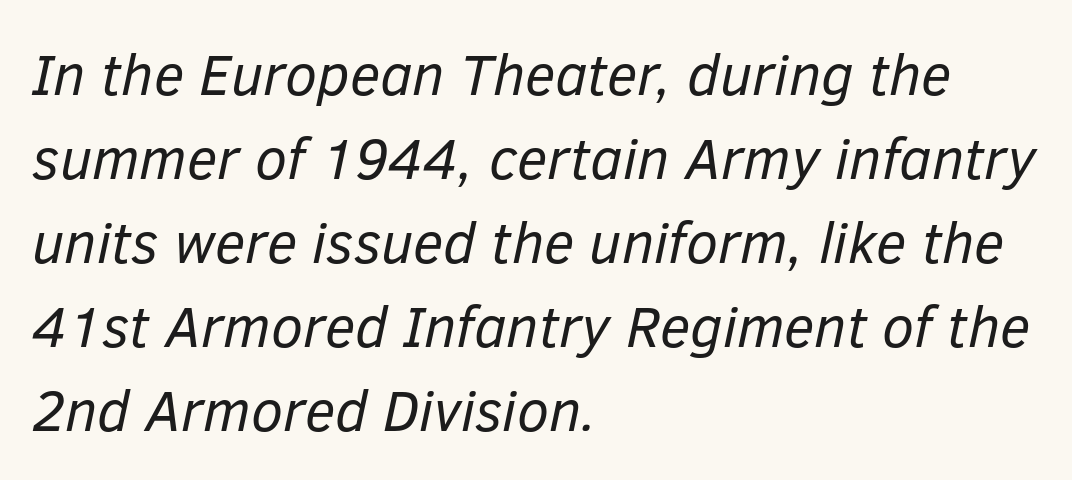
The image shows 58 px regular-weight type, italic (leaning right); set left-aligned, normal line spacing (1.45x), normal letter spacing, not underlined; low stroke contrast and a medium x-height.
